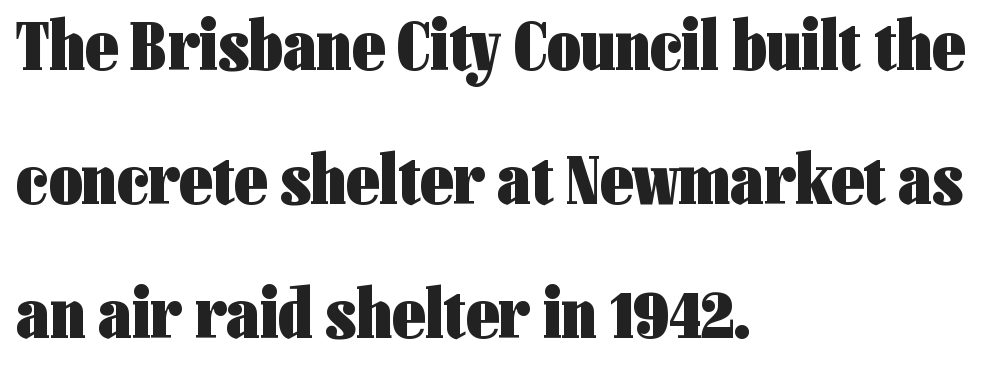
The image shows 72 px heavy, condensed sans-serif type, upright; set left-aligned, line spacing 1.86x, normal letter spacing, not underlined; low stroke contrast and a medium x-height.
